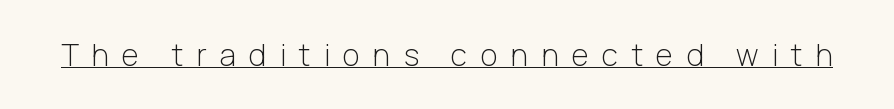
{"serif": "no", "italic": "no", "bold": "no", "weight": "light", "width": "normal", "stroke_contrast": "low", "x_height": "medium", "monospaced": "no", "underline": "yes", "letter_spacing": "wide", "letter_spacing_em": 0.44, "glyph_px": 30}
